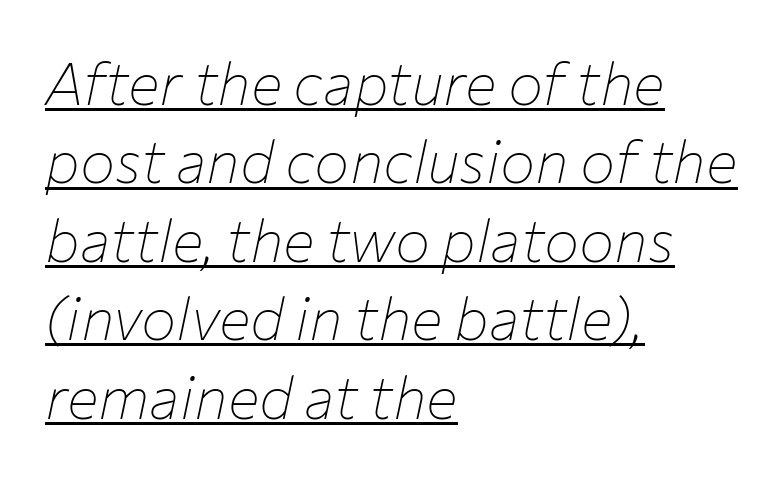
Q: Is the text bold? A: No.
Q: Is the text italic (slanted)? A: Yes, it leans right by about 12 degrees.
Q: Is the text underlined? A: Yes.
Q: How is the paragraph aligned? A: Left-aligned.
Q: Is the spacing between letters normal or unusually wide? A: Normal.
Q: Is the spacing between lines tight, normal or loose? A: Normal.
Q: Width (condensed, normal, or wide)? A: Normal.
Q: Stroke contrast? A: Low.
Q: x-height? A: Medium.
Q: Monospaced? A: No.
